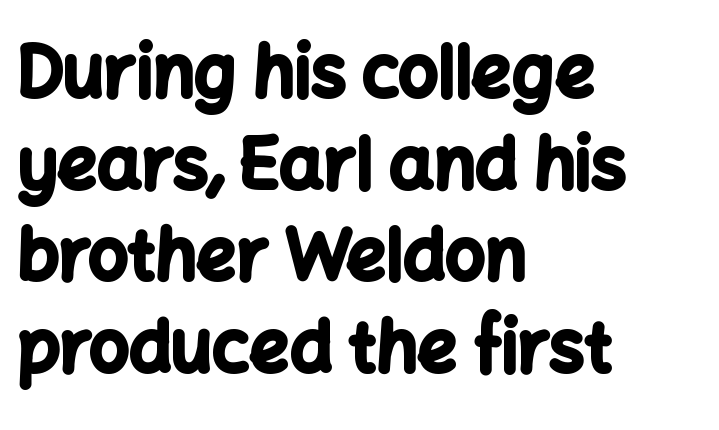
Q: Is the text bold? A: Yes.
Q: Is the text italic (slanted)? A: No, it is upright.
Q: Is the typeface a serif or a sans-serif typeface? A: Sans-serif.
Q: Is the text underlined? A: No.
Q: How is the paragraph aligned? A: Left-aligned.
Q: Is the spacing between letters normal or unusually wide? A: Normal.
Q: Is the spacing between lines tight, normal or loose? A: Normal.
Q: Width (condensed, normal, or wide)? A: Normal.
Q: Stroke contrast? A: Low.
Q: x-height? A: Medium.
Q: Monospaced? A: No.
